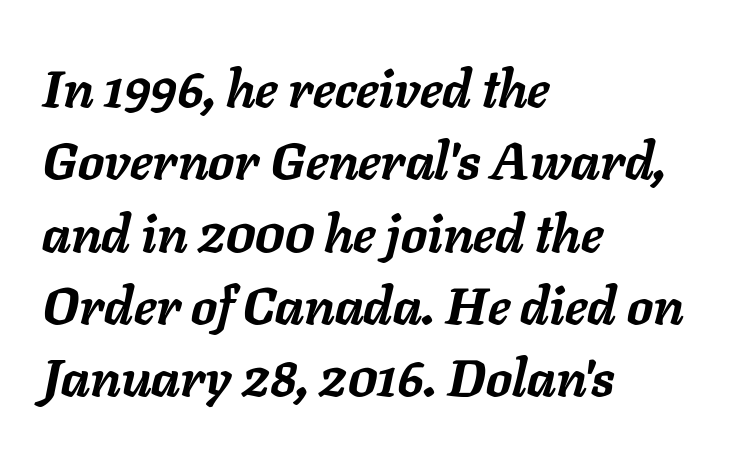
{"italic": "yes", "lean": "right", "slant_degrees": 11, "bold": "yes", "weight": "semibold", "width": "normal", "stroke_contrast": "low", "x_height": "medium", "monospaced": "no", "underline": "no", "align": "left", "line_spacing": "normal", "line_spacing_ratio": 1.39, "letter_spacing": "normal", "letter_spacing_em": 0.0, "glyph_px": 52}
